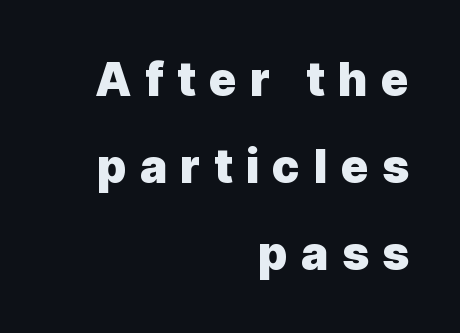
{"serif": "no", "italic": "no", "bold": "yes", "weight": "heavy", "width": "normal", "x_height": "medium", "monospaced": "no", "underline": "no", "align": "right", "line_spacing_ratio": 1.89, "letter_spacing": "wide", "letter_spacing_em": 0.29, "glyph_px": 46}
